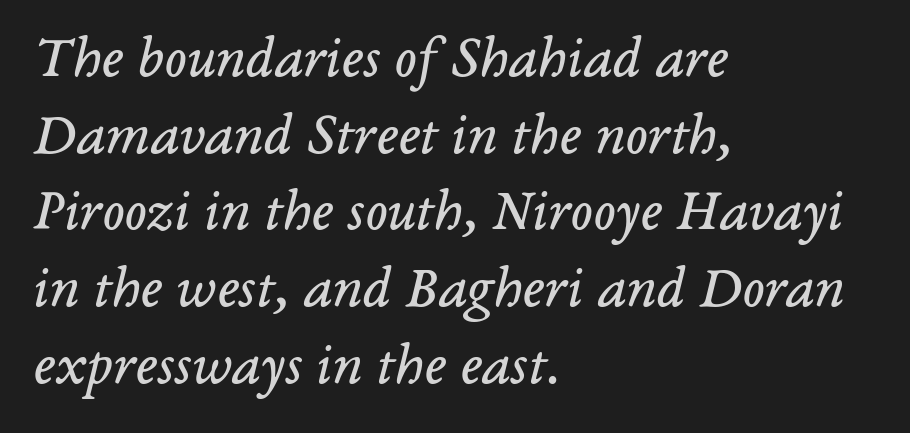
Each letter keeps its own natural width here, so spacing adapts to shape. This block has exactly the height ordinary leading produces. The space directly below the letters is spotless. Observe the serifs anchoring each vertical stroke in this sample. The ragged edge is on the right, which tells us the setting is flush left. Italic: yes, the glyphs are oblique.
